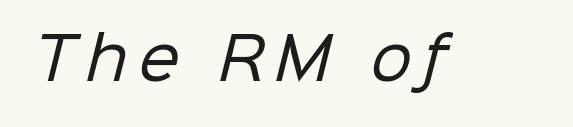
{"serif": "no", "bold": "no", "weight": "regular", "width": "normal", "stroke_contrast": "low", "x_height": "medium", "monospaced": "no", "underline": "no", "glyph_px": 58}
